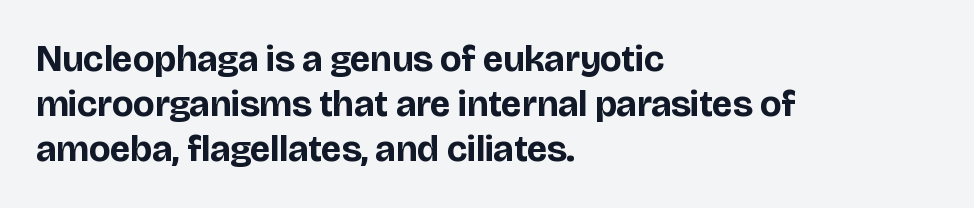
{"serif": "no", "italic": "no", "bold": "yes", "weight": "bold", "width": "normal", "stroke_contrast": "low", "x_height": "large", "monospaced": "no", "underline": "no", "align": "left", "line_spacing_ratio": 1.22, "letter_spacing": "normal", "letter_spacing_em": 0.0, "glyph_px": 37}
